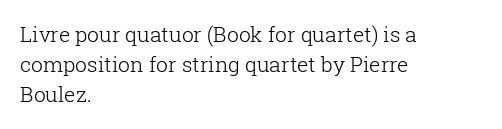
Q: Is the text bold? A: No.
Q: Is the text italic (slanted)? A: No, it is upright.
Q: Is the text underlined? A: No.
Q: How is the paragraph aligned? A: Left-aligned.
Q: Is the spacing between letters normal or unusually wide? A: Normal.
Q: Is the spacing between lines tight, normal or loose? A: Normal.
